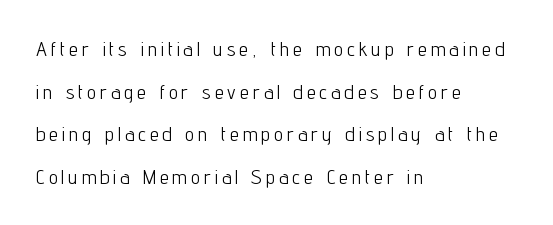
The area under the type is left untouched. The weight would be labelled regular, book, light, or lighter still. In CSS terms this would be text-align: left. The rendering inserts visible extra space after every character.
